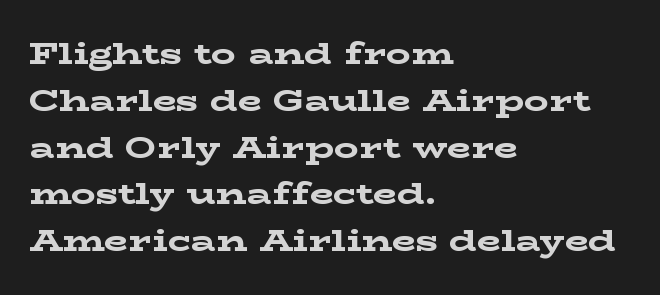
{"serif": "yes", "italic": "no", "bold": "yes", "weight": "bold", "width": "wide", "stroke_contrast": "low", "x_height": "medium", "monospaced": "no", "underline": "no", "align": "left", "line_spacing": "normal", "line_spacing_ratio": 1.51, "letter_spacing": "normal", "letter_spacing_em": 0.0, "glyph_px": 31}
